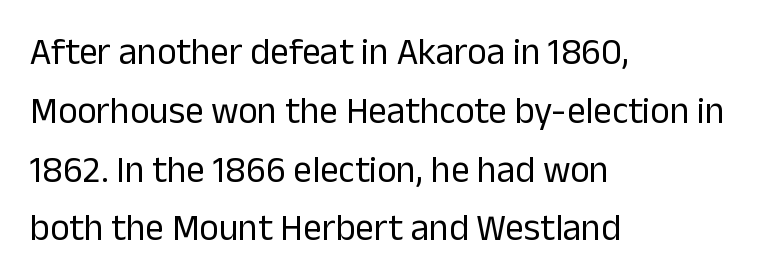
{"serif": "no", "italic": "no", "bold": "no", "weight": "regular", "width": "normal", "stroke_contrast": "low", "x_height": "medium", "monospaced": "no", "underline": "no", "align": "left", "line_spacing": "normal", "line_spacing_ratio": 1.59, "letter_spacing": "normal", "letter_spacing_em": 0.0, "glyph_px": 37}
